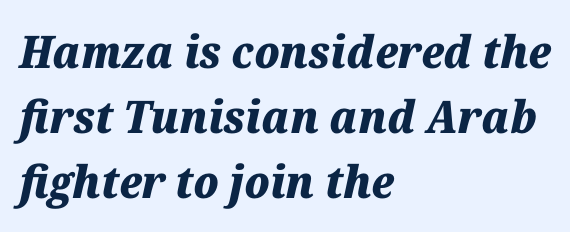
The image shows 45 px heavy type, italic (leaning right); set left-aligned, normal line spacing (1.45x), normal letter spacing, not underlined; medium stroke contrast and a medium x-height.
